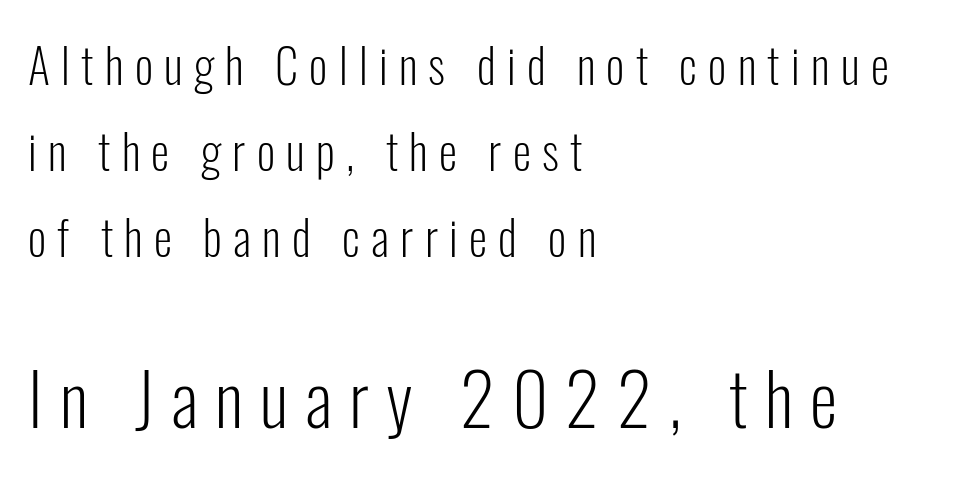
Is there any slant? The stems are plumb. A bare baseline throughout the passage. Left-aligned paragraph, ragged on the right. Each letter's strokes conclude bluntly, with no projecting serifs. Looks like regular typesetting: each glyph gets only the width it needs.
